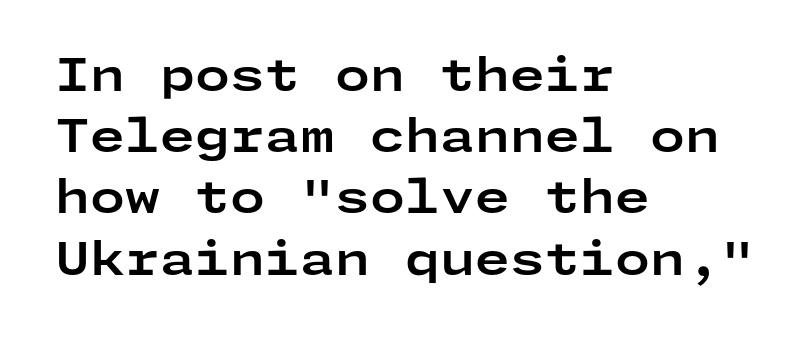
{"serif": "no", "italic": "no", "bold": "yes", "weight": "bold", "width": "wide", "stroke_contrast": "low", "x_height": "medium", "underline": "no", "align": "left", "line_spacing": "normal", "line_spacing_ratio": 1.36, "letter_spacing": "normal", "letter_spacing_em": 0.0, "glyph_px": 45}
